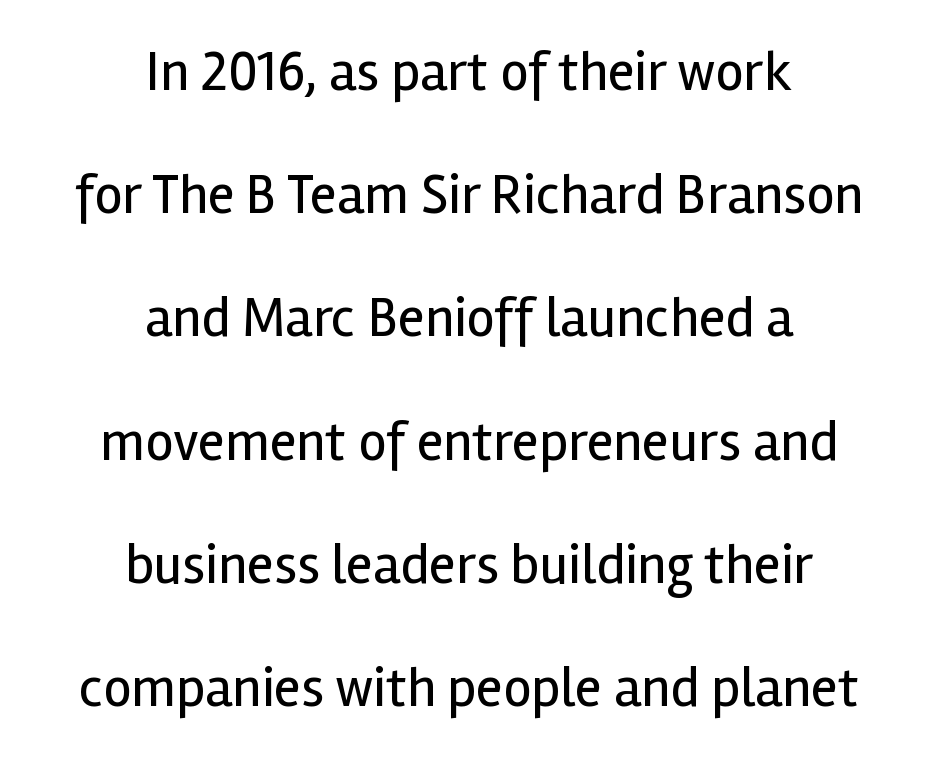
A typesetter would mark this as roman, not italic. Just letters on the line, the space beneath them empty. I'd call this a sans setting — the letters go barefoot. A typesetter would call this proportional, since set widths differ per character. Centered paragraph, ragged on both sides. Nothing unusual about the tracking: characters are spaced as the font intends.
